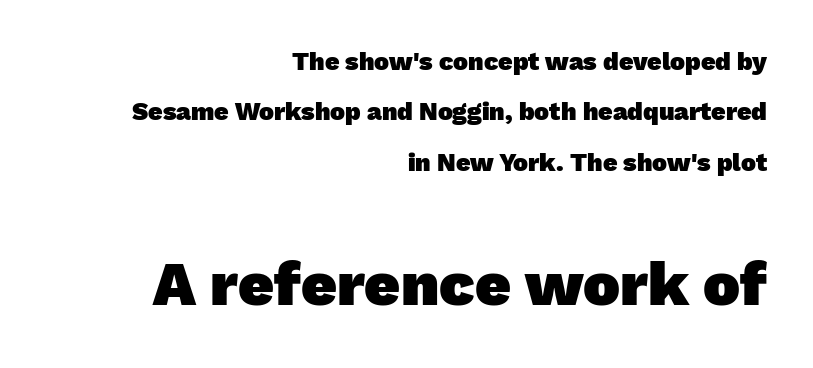
{"serif": "no", "bold": "yes", "weight": "heavy", "width": "normal", "stroke_contrast": "low", "x_height": "medium", "monospaced": "no", "underline": "no", "align": "right", "line_spacing": "loose", "line_spacing_ratio": 2.02, "letter_spacing": "normal", "letter_spacing_em": 0.0, "larger_block": "second", "size_ratio": 2.48, "glyph_px": 62}
